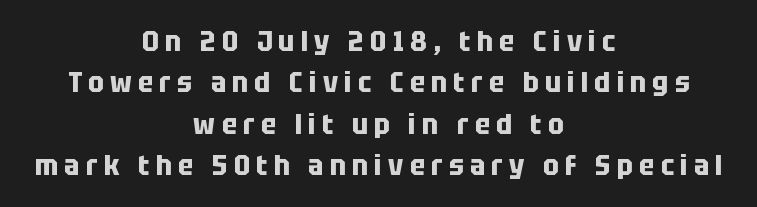
{"serif": "no", "italic": "no", "bold": "yes", "weight": "bold", "width": "condensed", "stroke_contrast": "low", "x_height": "large", "monospaced": "no", "underline": "no", "align": "center", "line_spacing": "normal", "line_spacing_ratio": 1.43, "letter_spacing": "wide", "letter_spacing_em": 0.22, "glyph_px": 29}
